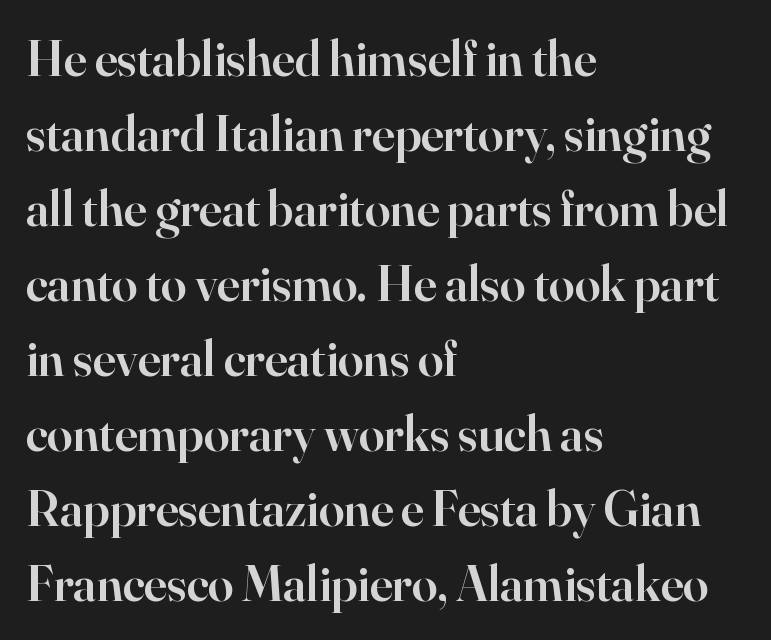
Each letter keeps its own natural width here, so spacing adapts to shape. Typographic density is moderately raised because the face is semibold. Honestly, the letter spacing is just normal — you wouldn't notice it. The rendering uses a moderate line-height, typical for paragraphs.
